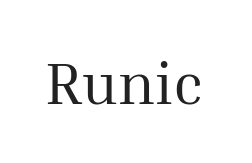
{"serif": "yes", "italic": "no", "bold": "no", "weight": "regular", "width": "normal", "stroke_contrast": "medium", "x_height": "medium", "monospaced": "no", "underline": "no", "letter_spacing": "normal", "letter_spacing_em": 0.0, "glyph_px": 60}
